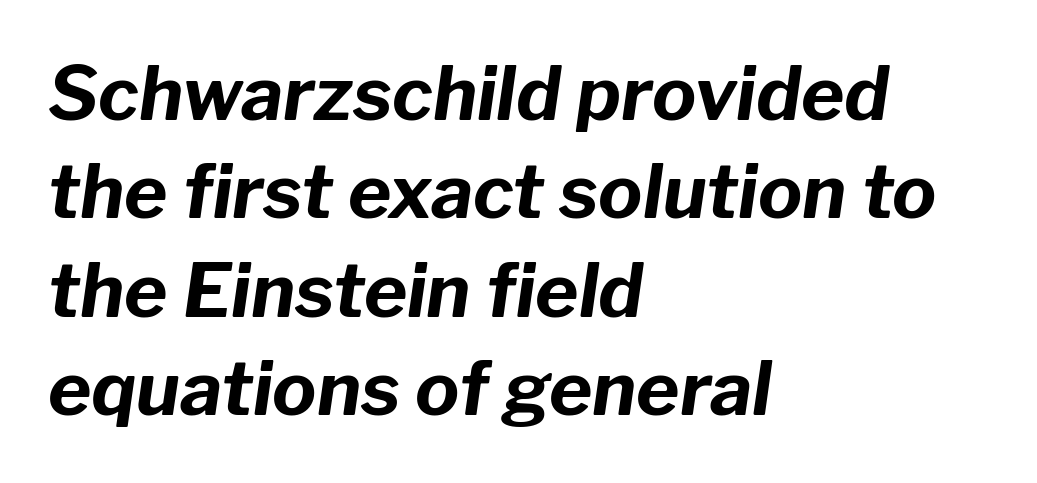
Q: Is the text bold? A: Yes.
Q: Is the text italic (slanted)? A: Yes, it leans right by about 8 degrees.
Q: Is the text underlined? A: No.
Q: How is the paragraph aligned? A: Left-aligned.
Q: Is the spacing between letters normal or unusually wide? A: Normal.
Q: Is the spacing between lines tight, normal or loose? A: Normal.
Q: Width (condensed, normal, or wide)? A: Normal.
Q: Stroke contrast? A: Low.
Q: x-height? A: Medium.
Q: Monospaced? A: No.
